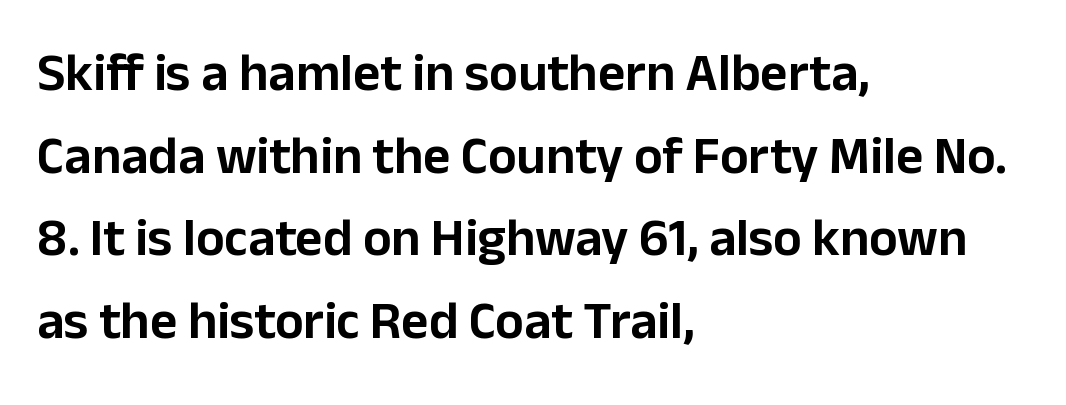
The image shows 53 px sans-serif type, upright; set left-aligned, normal line spacing (1.56x), normal letter spacing, not underlined; low stroke contrast and a medium x-height.
